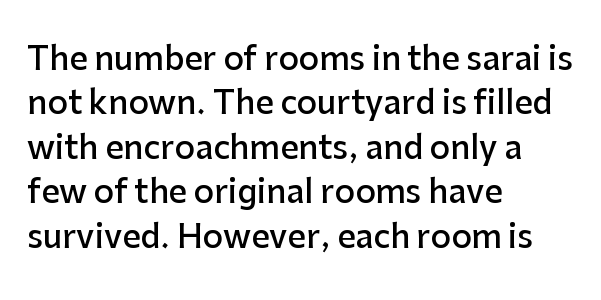
Q: Is the text bold? A: Semi-bold.
Q: Is the text italic (slanted)? A: No, it is upright.
Q: Is the typeface a serif or a sans-serif typeface? A: Sans-serif.
Q: Is the text underlined? A: No.
Q: How is the paragraph aligned? A: Left-aligned.
Q: Is the spacing between letters normal or unusually wide? A: Normal.
Q: Is the spacing between lines tight, normal or loose? A: Normal.
Q: Width (condensed, normal, or wide)? A: Normal.
Q: Stroke contrast? A: Low.
Q: x-height? A: Medium.
Q: Monospaced? A: No.
